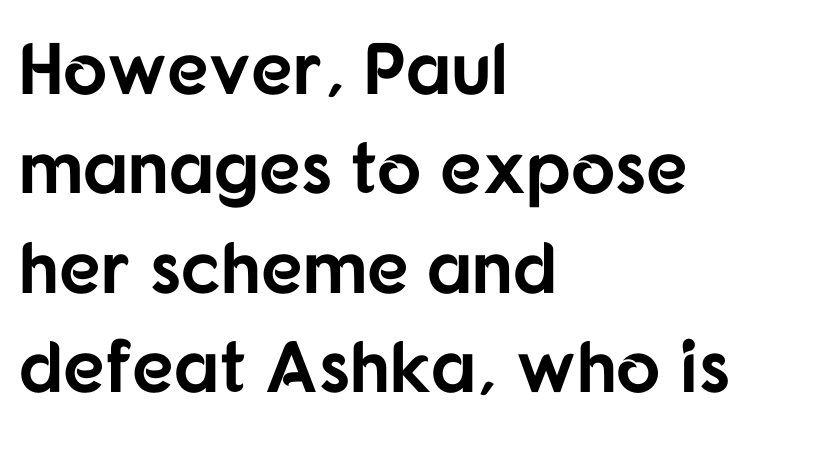
The image shows 73 px bold sans-serif type, upright; set left-aligned, normal line spacing (1.36x), normal letter spacing, not underlined; low stroke contrast and a medium x-height.
